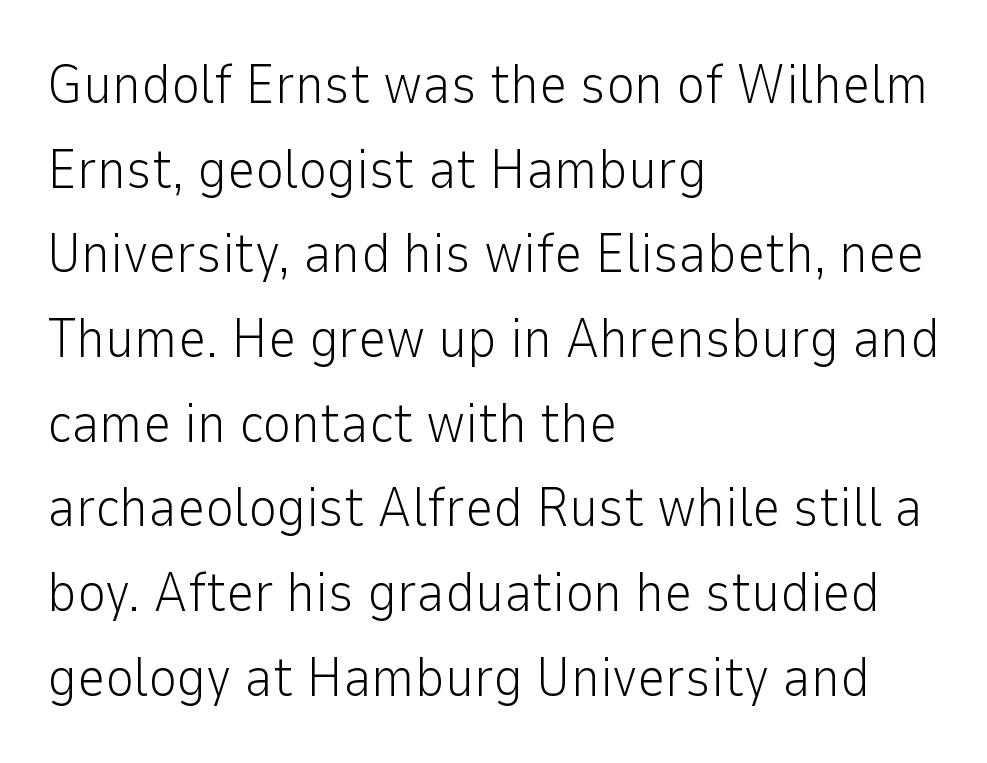
{"serif": "no", "italic": "no", "bold": "no", "weight": "light", "width": "normal", "stroke_contrast": "low", "x_height": "medium", "monospaced": "no", "underline": "no", "align": "left", "line_spacing": "normal", "line_spacing_ratio": 1.54, "letter_spacing": "normal", "letter_spacing_em": 0.0, "glyph_px": 55}
